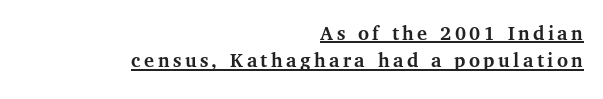
Q: Is the text bold? A: Yes.
Q: Is the text italic (slanted)? A: No, it is upright.
Q: Is the text underlined? A: Yes.
Q: How is the paragraph aligned? A: Right-aligned.
Q: Is the spacing between lines tight, normal or loose? A: Normal.
